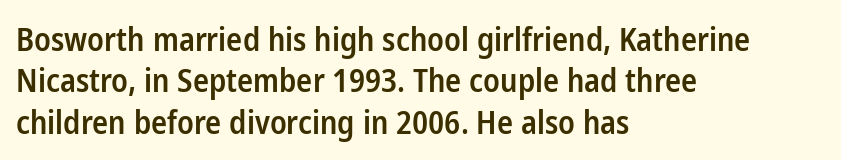
The image shows 32 px semibold, condensed sans-serif type, upright; set left-aligned, normal line spacing (1.29x), normal letter spacing, not underlined; low stroke contrast and a medium x-height.
